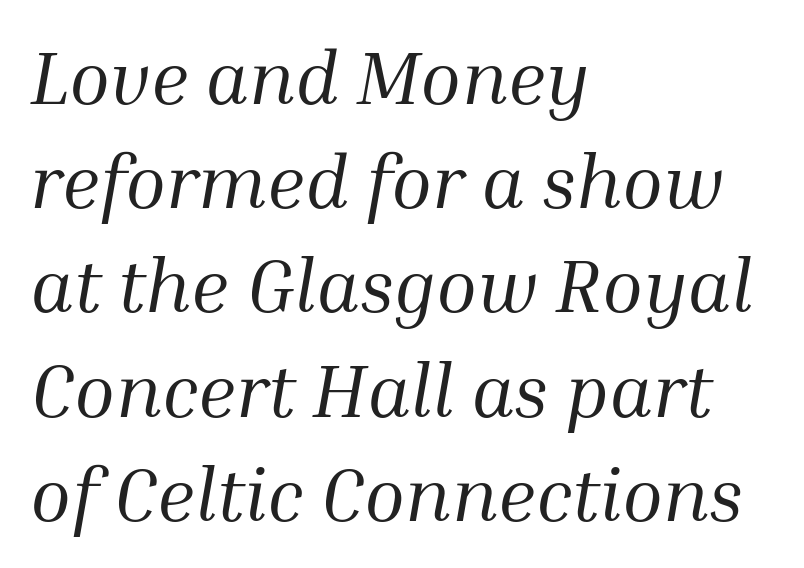
Stems and bowls with no extra thickness — not bold. The glyphs look as if they've been sheared to an angle. The compositor pushed each line to the left boundary. Little horizontal feet cap the strokes, marking this as serif type.
